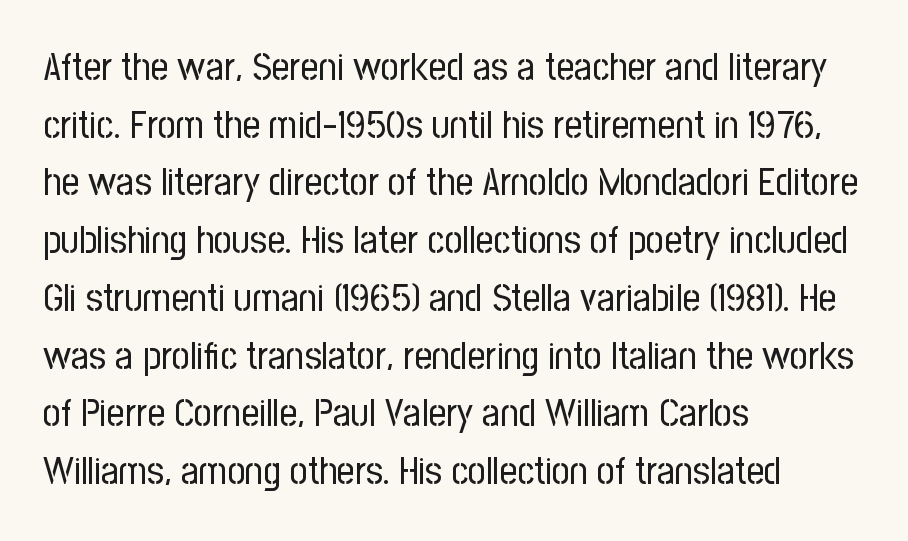
{"serif": "no", "italic": "no", "bold": "no", "weight": "regular", "width": "condensed", "stroke_contrast": "low", "x_height": "medium", "monospaced": "no", "underline": "no", "align": "left", "line_spacing": "normal", "line_spacing_ratio": 1.48, "letter_spacing": "normal", "letter_spacing_em": 0.0, "glyph_px": 39}
